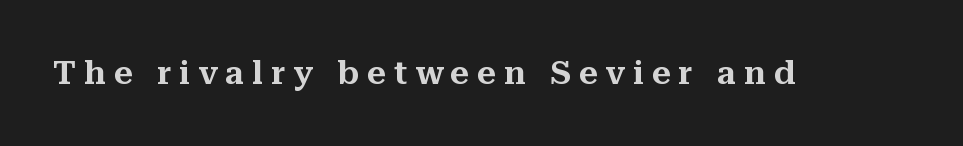
The passage shown is typed in a proportional face where columns would drift. Descenders hang freely into open space. The type sits square on the baseline with zero lean. Look at the tracking — it's clearly loosened, letters drifting apart.
